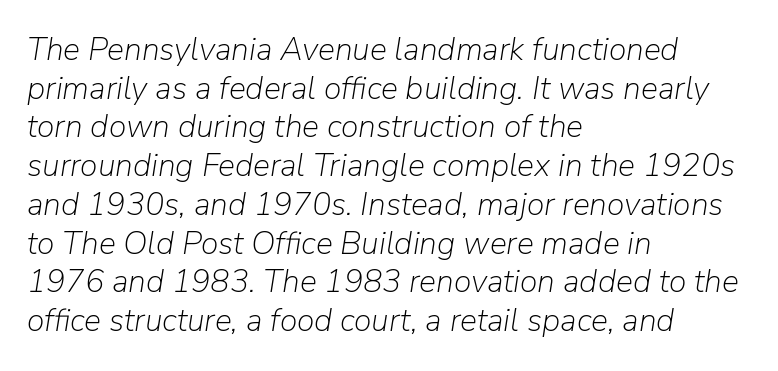
The image shows 32 px light type, italic (leaning right); set left-aligned, line spacing 1.21x, normal letter spacing, not underlined; low stroke contrast and a medium x-height.
